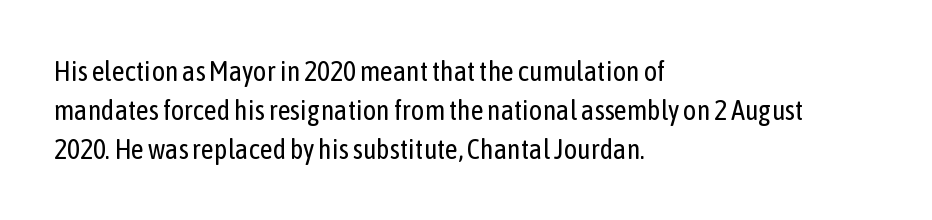
Q: Is the text bold? A: No.
Q: Is the text italic (slanted)? A: No, it is upright.
Q: Is the typeface a serif or a sans-serif typeface? A: Sans-serif.
Q: Is the text underlined? A: No.
Q: How is the paragraph aligned? A: Left-aligned.
Q: Is the spacing between letters normal or unusually wide? A: Normal.
Q: Is the spacing between lines tight, normal or loose? A: Normal.
Q: Width (condensed, normal, or wide)? A: Condensed.
Q: Stroke contrast? A: Low.
Q: x-height? A: Medium.
Q: Monospaced? A: No.
